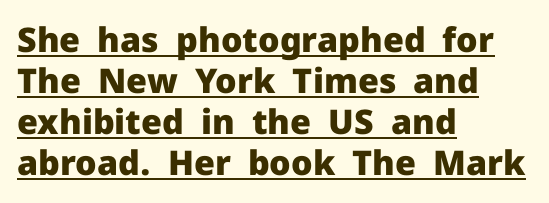
{"serif": "no", "italic": "no", "bold": "yes", "weight": "heavy", "width": "normal", "stroke_contrast": "low", "x_height": "medium", "monospaced": "no", "underline": "yes", "align": "left", "line_spacing_ratio": 1.21, "letter_spacing": "normal", "letter_spacing_em": 0.0, "glyph_px": 34}
